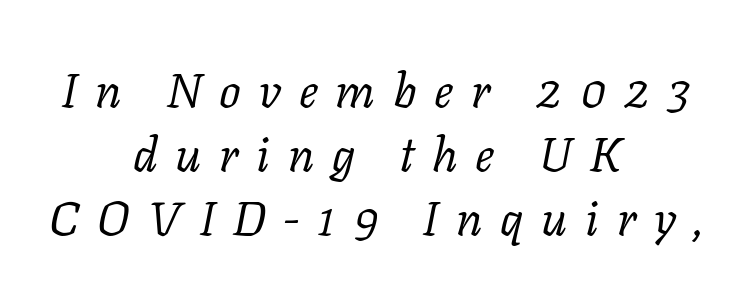
The image shows 48 px regular-weight serif type, italic (leaning right); set centered, normal line spacing (1.33x), unusually wide letter spacing (+0.37 em), not underlined; low stroke contrast and a medium x-height.
